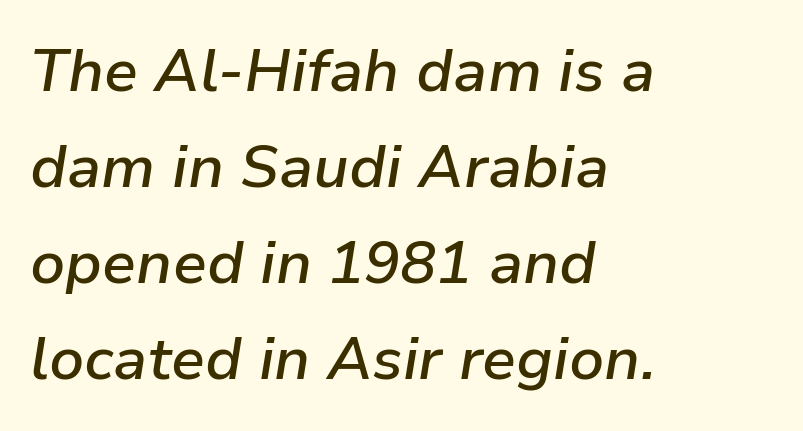
Think of a printed novel: that variable character pitch is what you see here. Rows of type keep a routine distance in the vertical direction. Honestly, there is no underline to notice here at all. Line beginnings align vertically; line endings do not.
